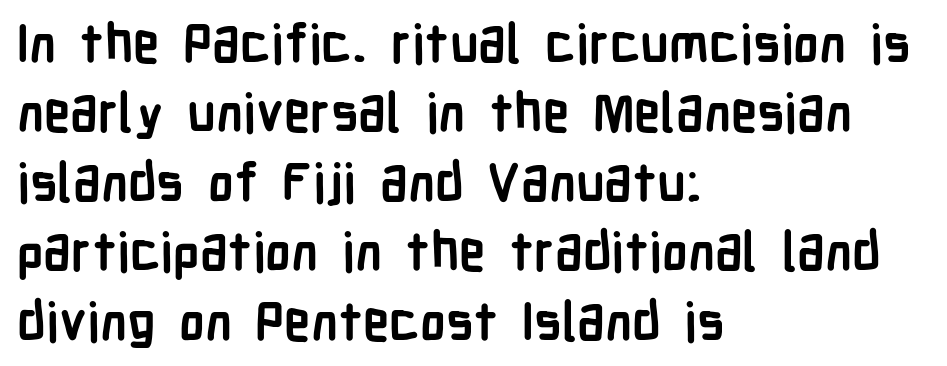
The image shows 53 px semibold, condensed sans-serif type, upright; set left-aligned, normal line spacing (1.31x), normal letter spacing, not underlined; low stroke contrast and a medium x-height.
